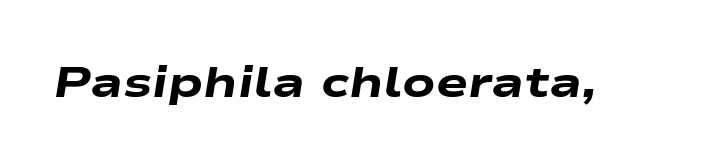
{"italic": "yes", "lean": "right", "slant_degrees": 9, "bold": "yes", "weight": "heavy", "width": "wide", "stroke_contrast": "low", "x_height": "medium", "monospaced": "no", "underline": "no", "letter_spacing": "normal", "letter_spacing_em": 0.0, "glyph_px": 43}
